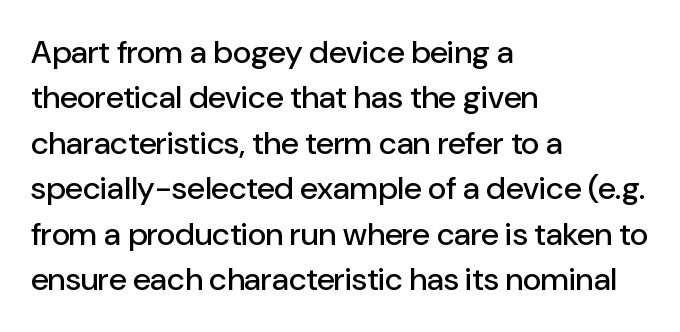
{"serif": "no", "italic": "no", "width": "normal", "stroke_contrast": "low", "x_height": "medium", "monospaced": "no", "underline": "no", "align": "left", "line_spacing": "normal", "line_spacing_ratio": 1.42, "letter_spacing": "normal", "letter_spacing_em": 0.0, "glyph_px": 32}
